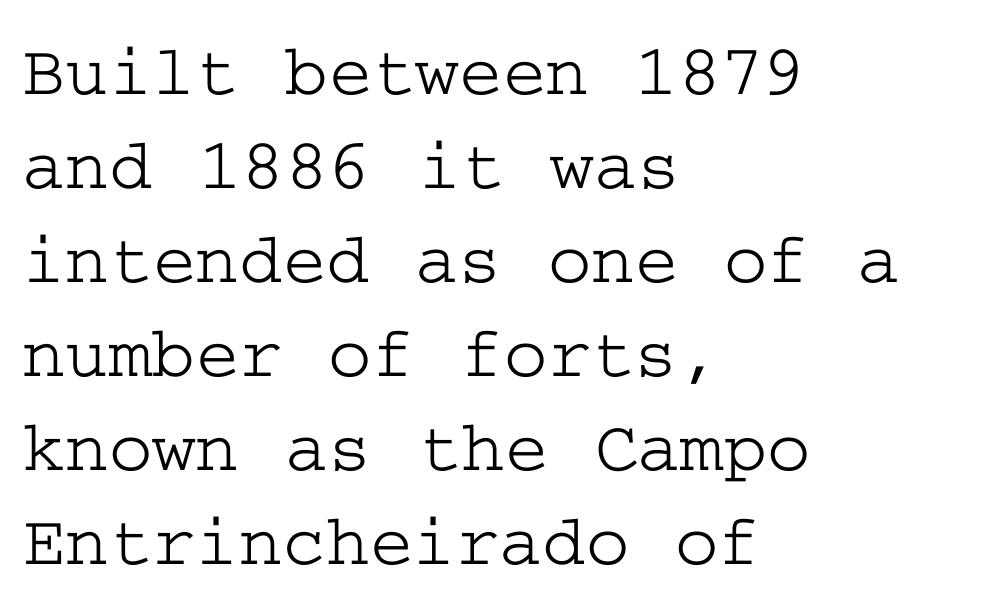
{"serif": "yes", "italic": "no", "width": "wide", "stroke_contrast": "low", "x_height": "medium", "underline": "no", "align": "left", "line_spacing": "normal", "line_spacing_ratio": 1.27, "letter_spacing": "normal", "letter_spacing_em": 0.0, "glyph_px": 74}
